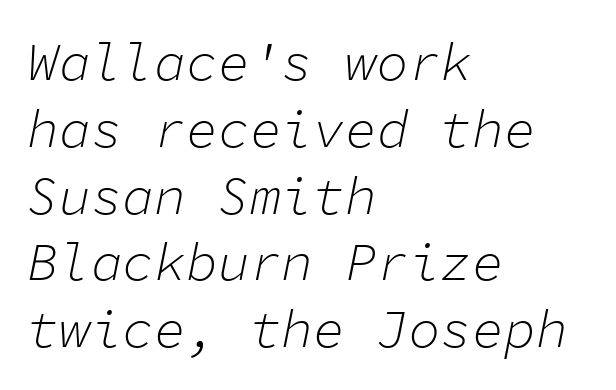
{"italic": "yes", "lean": "right", "slant_degrees": 11, "bold": "no", "weight": "light", "width": "normal", "stroke_contrast": "low", "x_height": "medium", "monospaced": "yes", "underline": "no", "align": "left", "line_spacing": "normal", "line_spacing_ratio": 1.26, "letter_spacing": "normal", "letter_spacing_em": 0.0, "glyph_px": 53}
